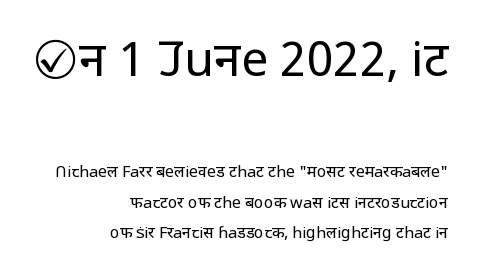
The image shows 48 px regular-weight sans-serif type, upright; set right-aligned, loose line spacing (1.91x), normal letter spacing, not underlined; the first (top) block is 3.0x larger; low stroke contrast and a medium x-height.
